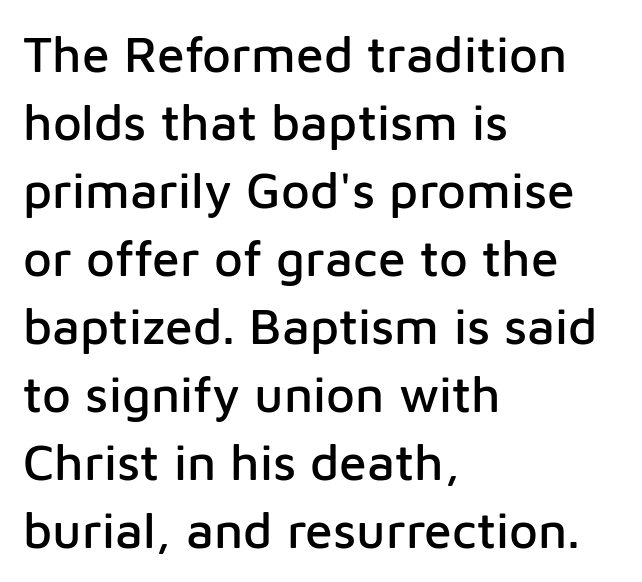
Q: Is the text italic (slanted)? A: No, it is upright.
Q: Is the typeface a serif or a sans-serif typeface? A: Sans-serif.
Q: Is the text underlined? A: No.
Q: How is the paragraph aligned? A: Left-aligned.
Q: Is the spacing between letters normal or unusually wide? A: Normal.
Q: Is the spacing between lines tight, normal or loose? A: Normal.
Q: Width (condensed, normal, or wide)? A: Normal.
Q: Stroke contrast? A: Low.
Q: x-height? A: Medium.
Q: Monospaced? A: No.
